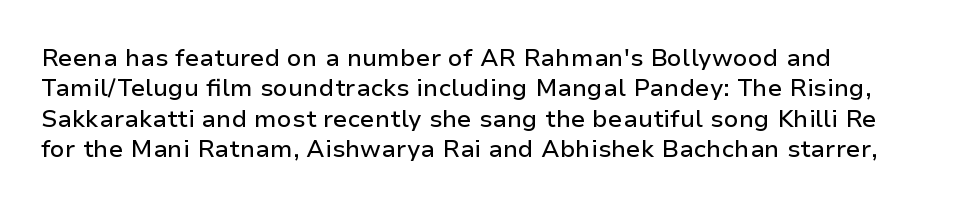
Unmarked baselines from the first word to the last. Short and long lines alike share a common starting point at left. The horizontal fit of the characters is conventional and even. Leading matches the norm, producing a regular column. In terms of posture, this sample is upright.
